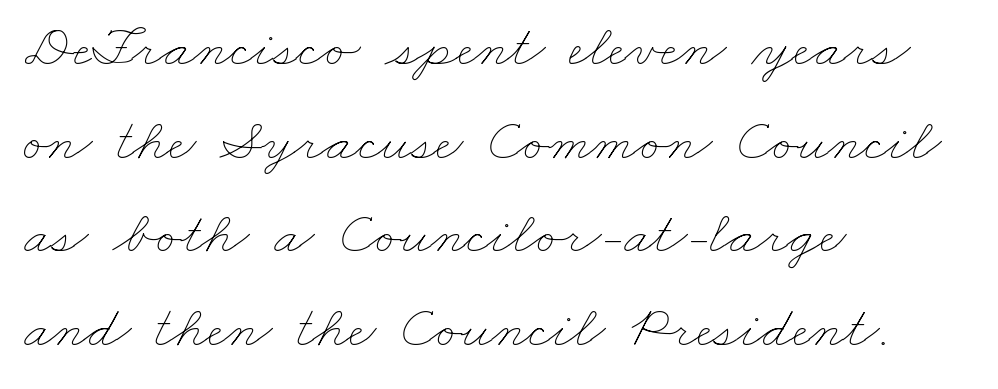
Q: Is the text bold? A: No.
Q: Is the text underlined? A: No.
Q: How is the paragraph aligned? A: Left-aligned.
Q: Is the spacing between letters normal or unusually wide? A: Normal.
Q: Is the spacing between lines tight, normal or loose? A: Normal.
Q: Width (condensed, normal, or wide)? A: Wide.
Q: Stroke contrast? A: Low.
Q: x-height? A: Small.
Q: Monospaced? A: No.
